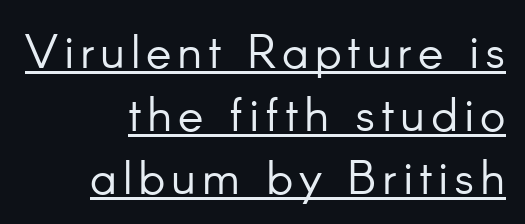
{"serif": "no", "italic": "no", "bold": "no", "weight": "light", "width": "normal", "stroke_contrast": "low", "x_height": "small", "monospaced": "no", "underline": "yes", "align": "right", "line_spacing": "normal", "line_spacing_ratio": 1.31, "glyph_px": 48}
